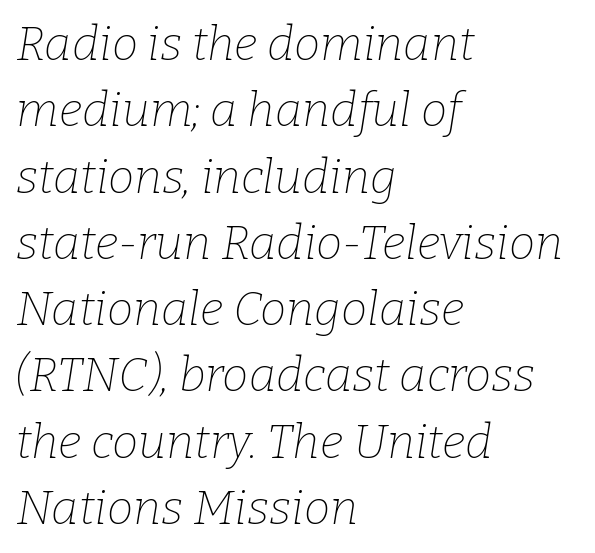
{"serif": "yes", "italic": "yes", "lean": "right", "slant_degrees": 9, "bold": "no", "weight": "thin", "width": "normal", "stroke_contrast": "low", "x_height": "medium", "monospaced": "no", "underline": "no", "align": "left", "line_spacing": "normal", "line_spacing_ratio": 1.41, "letter_spacing": "normal", "letter_spacing_em": 0.0, "glyph_px": 47}
